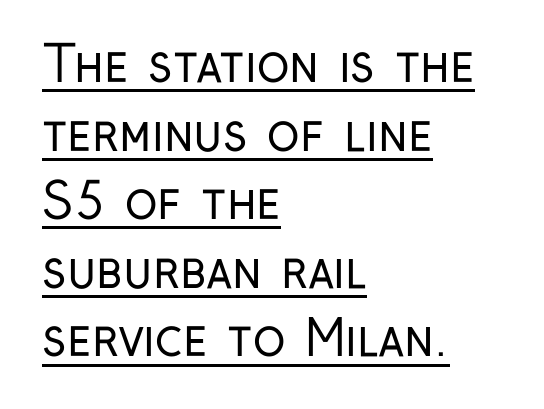
Q: Is the text bold? A: No.
Q: Is the text italic (slanted)? A: No, it is upright.
Q: Is the typeface a serif or a sans-serif typeface? A: Sans-serif.
Q: Is the text underlined? A: Yes.
Q: How is the paragraph aligned? A: Left-aligned.
Q: Is the spacing between letters normal or unusually wide? A: Normal.
Q: Is the spacing between lines tight, normal or loose? A: Normal.
Q: Width (condensed, normal, or wide)? A: Condensed.
Q: Stroke contrast? A: Low.
Q: x-height? A: Medium.
Q: Monospaced? A: No.
